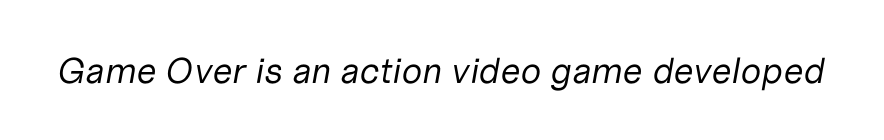
The cut favours lightness, reaching ordinary text weight at its darkest. Would a proofreader flag this as italicized? Yes. Words float on clear page, feet unadorned. Look at the tracking — it's just the regular setting, nothing added.
